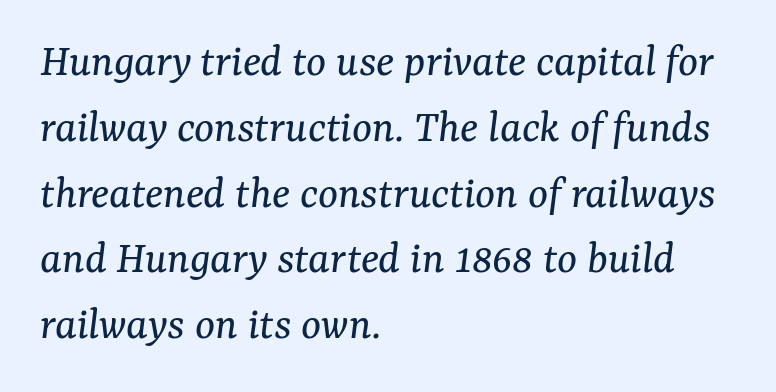
The image shows 47 px regular-weight serif type, italic (leaning right); set left-aligned, normal line spacing (1.4x), normal letter spacing, not underlined; medium stroke contrast and a medium x-height.
